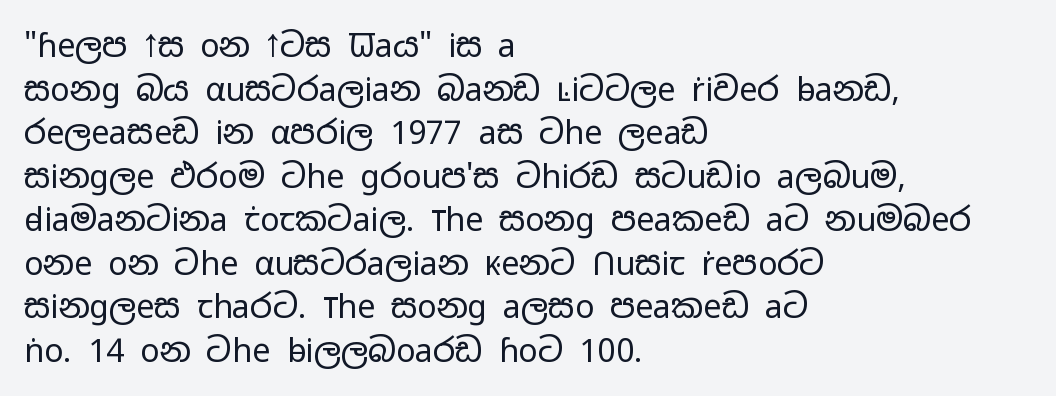
Short note: letters normally spaced. Weight: regular or lighter. The specimen reads as upright at a glance. This rendering employs a face without finishing strokes, i.e., a sans-serif. The passage shown stacks its lines at a standard gap.
